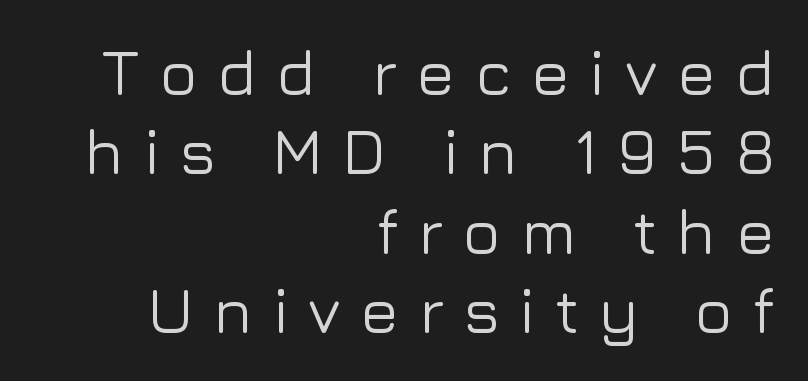
Letterform terminals end flat and unadorned throughout the passage. A typesetter would mark this as roman, not italic. These lines are rendered in a variable-pitch font. All the whitespace from short lines collects on the left.
